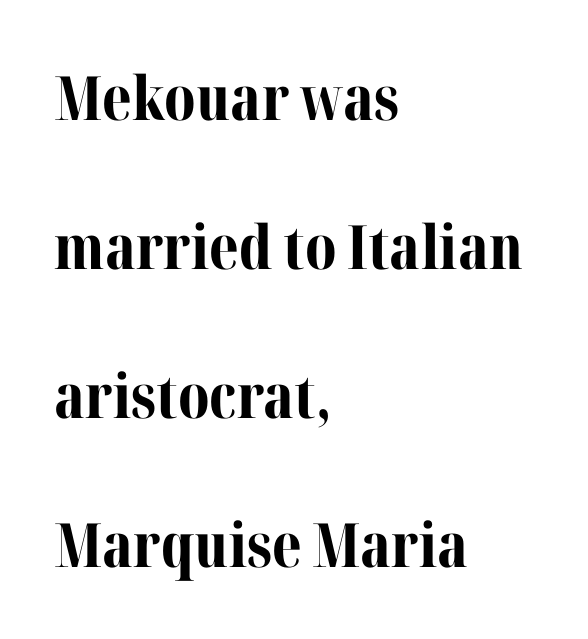
The image shows 61 px bold serif type, upright; set left-aligned, loose line spacing (2.44x), normal letter spacing, not underlined; medium stroke contrast and a medium x-height.
